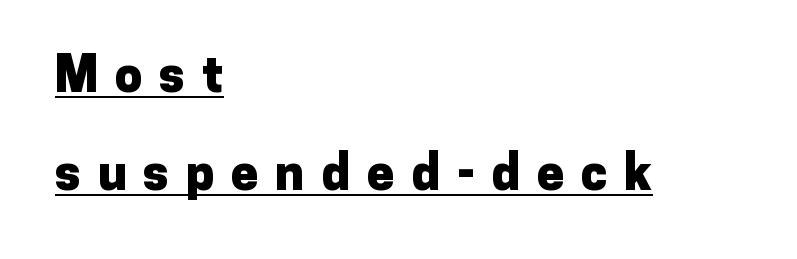
Here the designer chose a conventional face with non-uniform glyph widths. Chunky letters — that's bold for sure. Layout note: lines flush left. The line texture is sparse and dotted thanks to wide tracking. The letters stand upright; this is a roman face. Caption: lettering with a line underneath.
